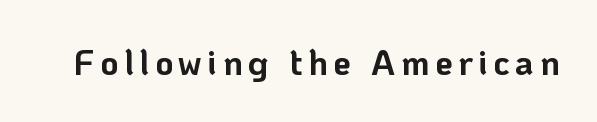
Unlike a traditional serif, this face leaves its strokes unadorned. This sample uses an upright cut, with every glyph sitting square on the baseline. A bare baseline throughout the passage. Do the characters align in a grid? No, the font is proportional. Bold? Absolutely — the strokes are thick and heavy.
